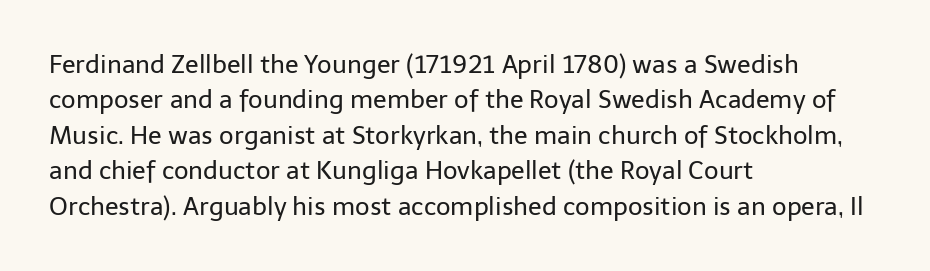
Q: Is the text bold? A: No.
Q: Is the text italic (slanted)? A: No, it is upright.
Q: Is the text underlined? A: No.
Q: How is the paragraph aligned? A: Left-aligned.
Q: Is the spacing between letters normal or unusually wide? A: Normal.
Q: Is the spacing between lines tight, normal or loose? A: Normal.
